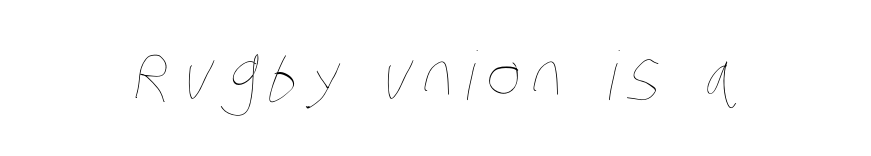
The image shows 67 px thin, condensed type; set not underlined; low stroke contrast and a large x-height.
